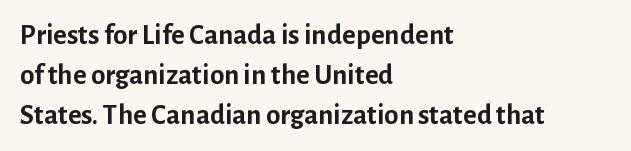
Q: Is the text bold? A: Yes.
Q: Is the text italic (slanted)? A: No, it is upright.
Q: Is the typeface a serif or a sans-serif typeface? A: Sans-serif.
Q: Is the text underlined? A: No.
Q: How is the paragraph aligned? A: Left-aligned.
Q: Is the spacing between letters normal or unusually wide? A: Normal.
Q: Is the spacing between lines tight, normal or loose? A: Normal.
Q: Width (condensed, normal, or wide)? A: Normal.
Q: Stroke contrast? A: Low.
Q: x-height? A: Medium.
Q: Monospaced? A: No.
